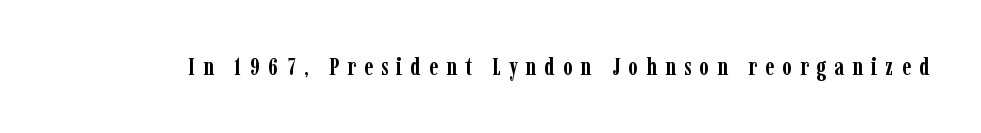
{"italic": "no", "bold": "yes", "underline": "no", "letter_spacing": "wide", "letter_spacing_em": 0.34, "glyph_px": 24}
